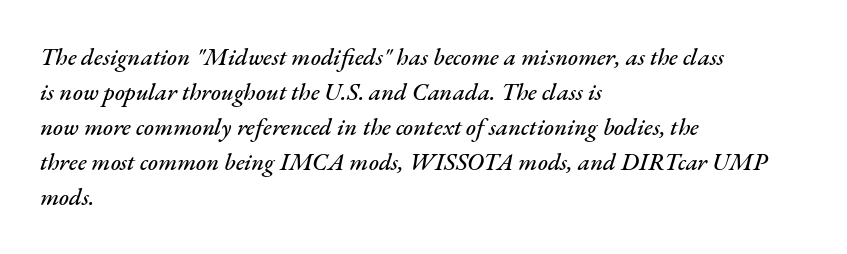
In terms of posture, this sample is oblique. Underlining? Definitely not there. The space between consecutive lines is moderate. Inter-character spacing is left at the font's built-in metrics.
